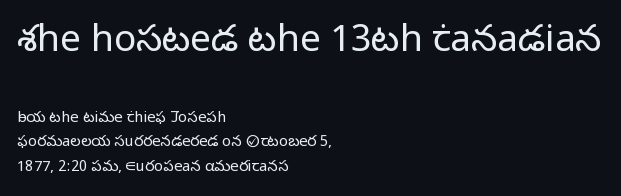
Typesetter's note — upper block bumped up in size, lower block left smaller. The passage shown has conventional tracking throughout. The baseline area is clear. Spacing verdict: proportional, widths tailored to each character. Nope, not italic — everything's standing straight. The characters are drawn with everyday or finer stroke widths.
